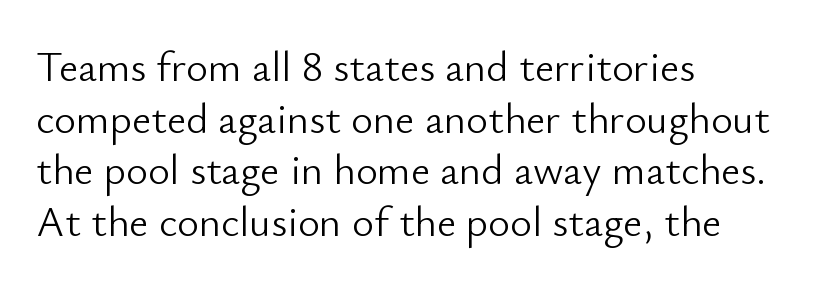
{"serif": "no", "italic": "no", "bold": "no", "weight": "light", "width": "normal", "stroke_contrast": "low", "x_height": "small", "monospaced": "no", "underline": "no", "align": "left", "line_spacing_ratio": 1.23, "letter_spacing": "normal", "letter_spacing_em": 0.0, "glyph_px": 42}
